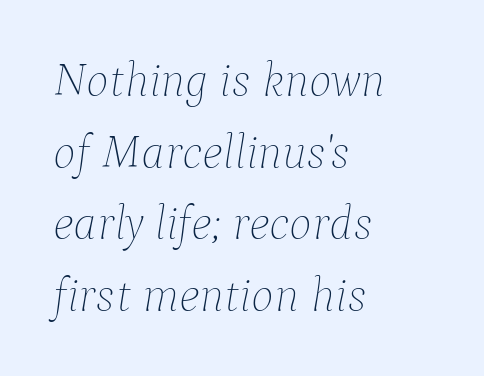
{"italic": "yes", "lean": "right", "slant_degrees": 9, "bold": "no", "weight": "thin", "width": "normal", "stroke_contrast": "low", "x_height": "medium", "monospaced": "no", "underline": "no", "align": "left", "line_spacing": "normal", "line_spacing_ratio": 1.49, "letter_spacing": "normal", "letter_spacing_em": 0.0, "glyph_px": 48}
